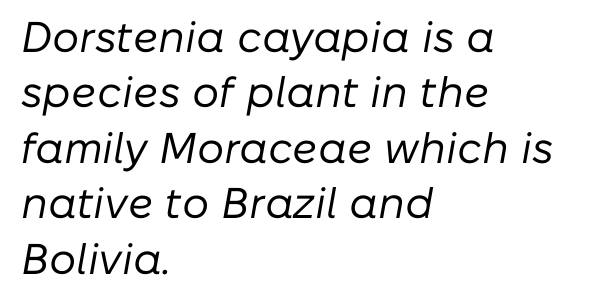
The image shows 43 px regular-weight type, italic (leaning right); set left-aligned, normal line spacing (1.29x), normal letter spacing, not underlined; low stroke contrast and a medium x-height.
